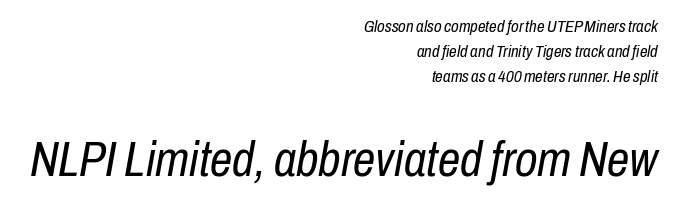
{"italic": "yes", "lean": "right", "slant_degrees": 10, "bold": "no", "weight": "regular", "width": "condensed", "stroke_contrast": "low", "x_height": "medium", "monospaced": "no", "underline": "no", "align": "right", "line_spacing": "normal", "line_spacing_ratio": 1.48, "letter_spacing": "normal", "letter_spacing_em": 0.0, "larger_block": "second", "size_ratio": 2.94, "glyph_px": 50}
